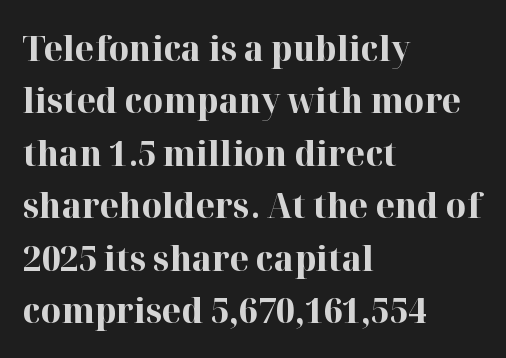
Q: Is the text bold? A: Yes.
Q: Is the text italic (slanted)? A: No, it is upright.
Q: Is the typeface a serif or a sans-serif typeface? A: Serif.
Q: Is the text underlined? A: No.
Q: How is the paragraph aligned? A: Left-aligned.
Q: Is the spacing between letters normal or unusually wide? A: Normal.
Q: Is the spacing between lines tight, normal or loose? A: Normal.
Q: Width (condensed, normal, or wide)? A: Normal.
Q: Stroke contrast? A: High.
Q: x-height? A: Medium.
Q: Monospaced? A: No.
